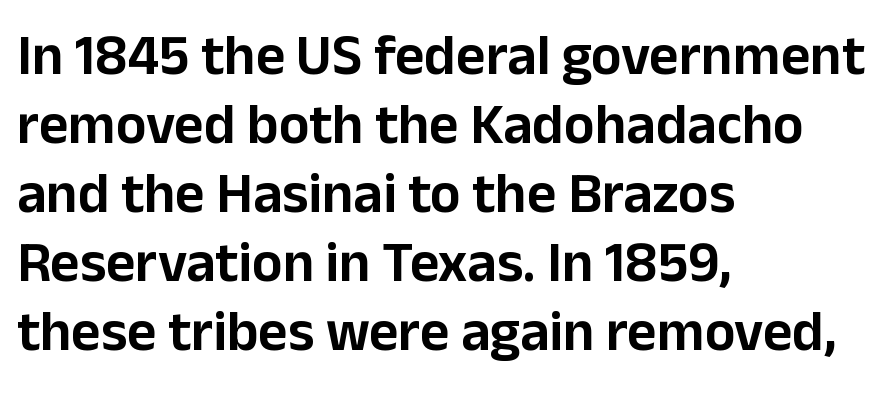
{"serif": "no", "italic": "no", "width": "normal", "stroke_contrast": "low", "x_height": "medium", "monospaced": "no", "underline": "no", "align": "left", "line_spacing_ratio": 1.21, "letter_spacing": "normal", "letter_spacing_em": 0.0, "glyph_px": 57}
